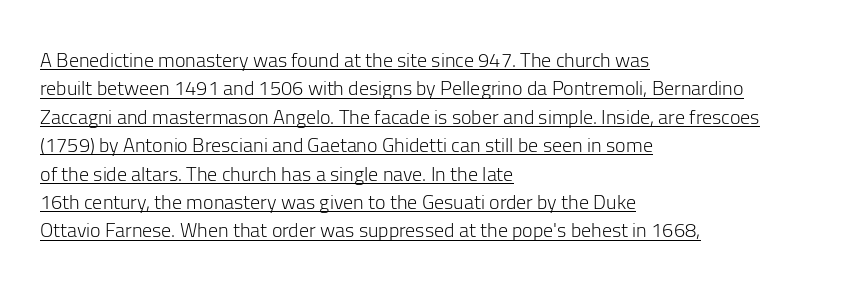
Q: Is the text bold? A: No.
Q: Is the text italic (slanted)? A: No, it is upright.
Q: Is the text underlined? A: Yes.
Q: How is the paragraph aligned? A: Left-aligned.
Q: Is the spacing between letters normal or unusually wide? A: Normal.
Q: Is the spacing between lines tight, normal or loose? A: Normal.
